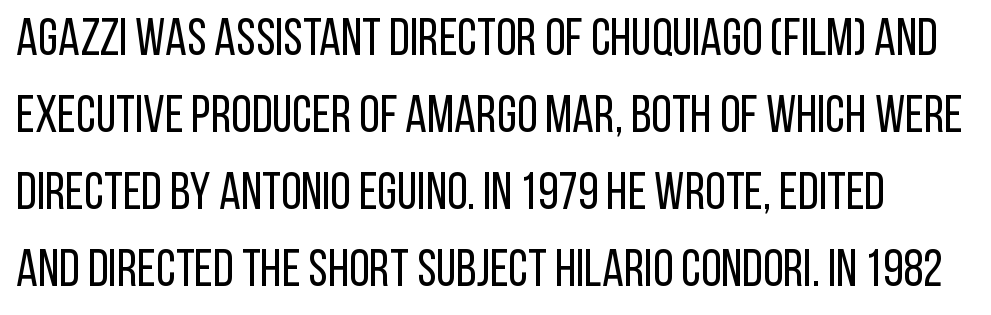
The image shows 52 px regular-weight, condensed sans-serif type, upright; set normal line spacing (1.48x), normal letter spacing, not underlined; low stroke contrast and a large x-height.
